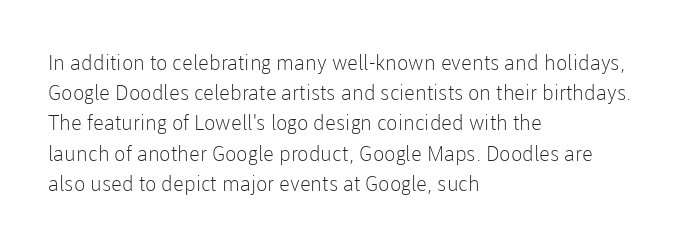
{"italic": "no", "bold": "no", "underline": "no", "align": "left", "line_spacing": "normal", "line_spacing_ratio": 1.44, "letter_spacing": "normal", "letter_spacing_em": 0.0, "glyph_px": 21}
